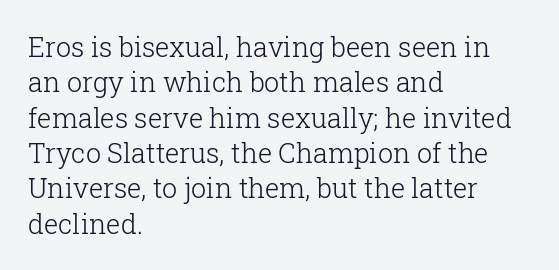
{"italic": "no", "bold": "no", "underline": "no", "align": "left", "line_spacing": "normal", "line_spacing_ratio": 1.31, "letter_spacing": "normal", "letter_spacing_em": 0.0, "glyph_px": 27}
